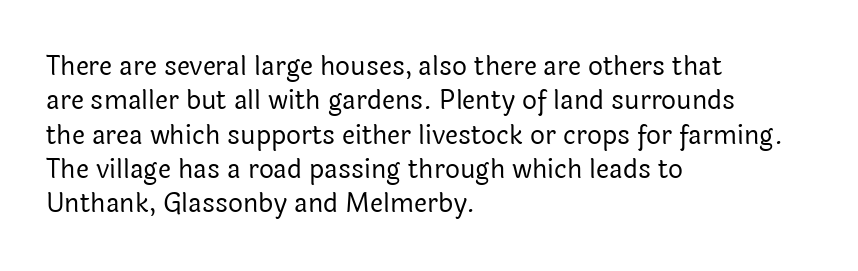
The image shows 26 px text type, upright; set left-aligned, normal line spacing (1.32x), normal letter spacing, not underlined.
